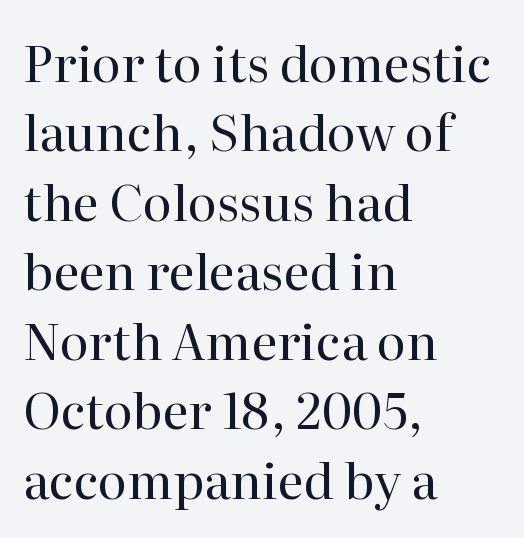
Q: Is the text bold? A: No.
Q: Is the text italic (slanted)? A: No, it is upright.
Q: Is the typeface a serif or a sans-serif typeface? A: Serif.
Q: Is the text underlined? A: No.
Q: How is the paragraph aligned? A: Left-aligned.
Q: Is the spacing between letters normal or unusually wide? A: Normal.
Q: Is the spacing between lines tight, normal or loose? A: Normal.
Q: Width (condensed, normal, or wide)? A: Normal.
Q: Stroke contrast? A: High.
Q: x-height? A: Medium.
Q: Monospaced? A: No.
